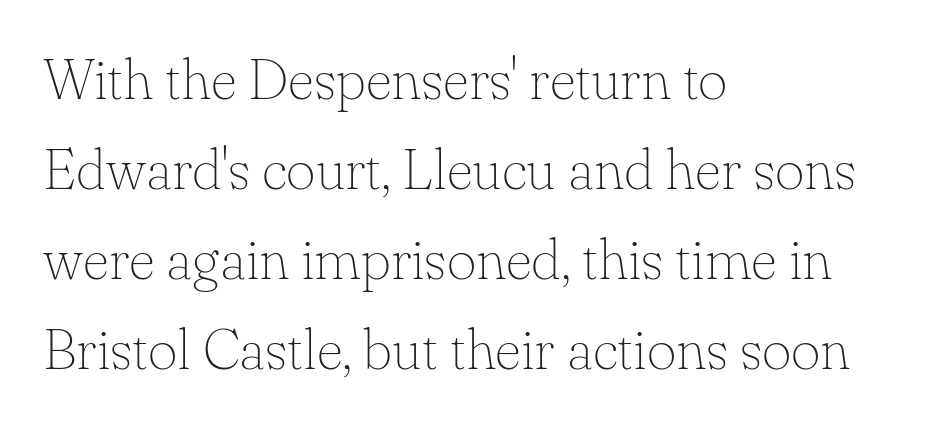
{"serif": "yes", "italic": "no", "bold": "no", "weight": "thin", "width": "normal", "stroke_contrast": "low", "x_height": "small", "monospaced": "no", "underline": "no", "align": "left", "line_spacing": "normal", "line_spacing_ratio": 1.58, "letter_spacing": "normal", "letter_spacing_em": 0.0, "glyph_px": 57}
